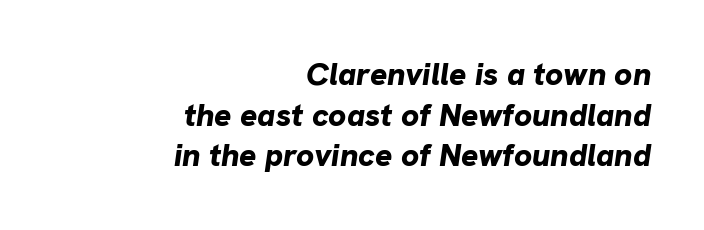
The image shows 32 px bold type, italic (leaning right); set right-aligned, normal line spacing (1.27x), normal letter spacing, not underlined; low stroke contrast and a medium x-height.
